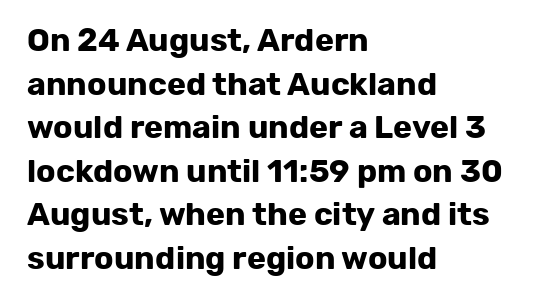
Q: Is the text bold? A: Yes.
Q: Is the text italic (slanted)? A: No, it is upright.
Q: Is the typeface a serif or a sans-serif typeface? A: Sans-serif.
Q: Is the text underlined? A: No.
Q: How is the paragraph aligned? A: Left-aligned.
Q: Is the spacing between letters normal or unusually wide? A: Normal.
Q: Is the spacing between lines tight, normal or loose? A: Normal.
Q: Width (condensed, normal, or wide)? A: Normal.
Q: Stroke contrast? A: Low.
Q: x-height? A: Medium.
Q: Monospaced? A: No.
